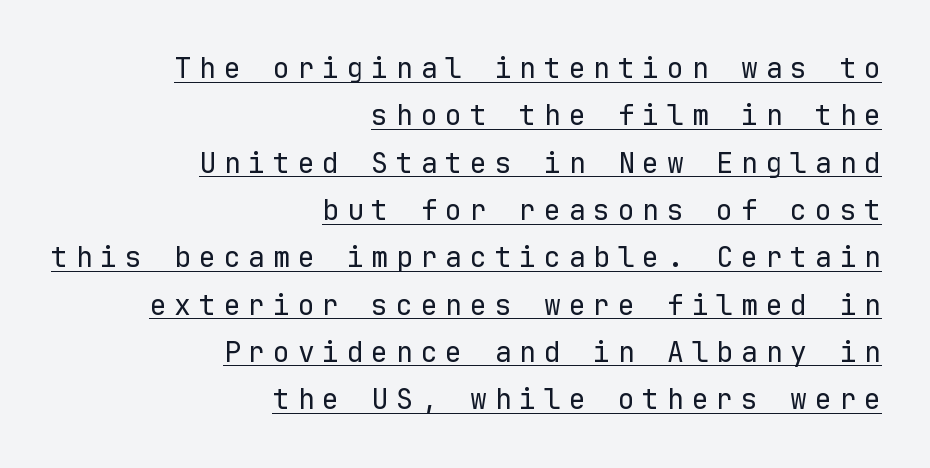
{"serif": "no", "italic": "no", "bold": "no", "weight": "regular", "width": "normal", "stroke_contrast": "low", "x_height": "medium", "monospaced": "yes", "underline": "yes", "align": "right", "line_spacing": "normal", "line_spacing_ratio": 1.69, "letter_spacing": "wide", "letter_spacing_em": 0.28, "glyph_px": 28}
